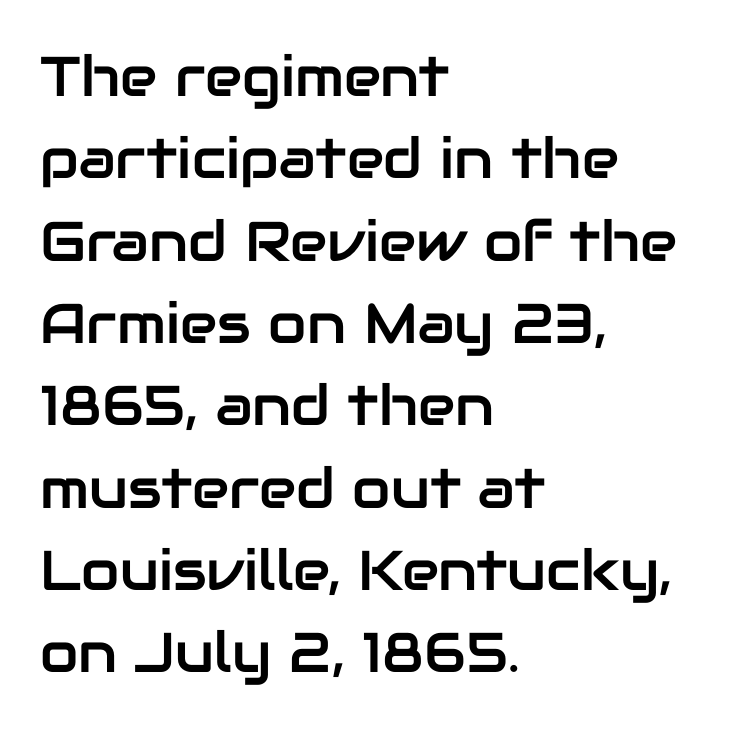
{"serif": "no", "italic": "no", "width": "normal", "stroke_contrast": "low", "x_height": "medium", "monospaced": "no", "underline": "no", "align": "left", "line_spacing": "normal", "line_spacing_ratio": 1.47, "letter_spacing": "normal", "letter_spacing_em": 0.0, "glyph_px": 56}
